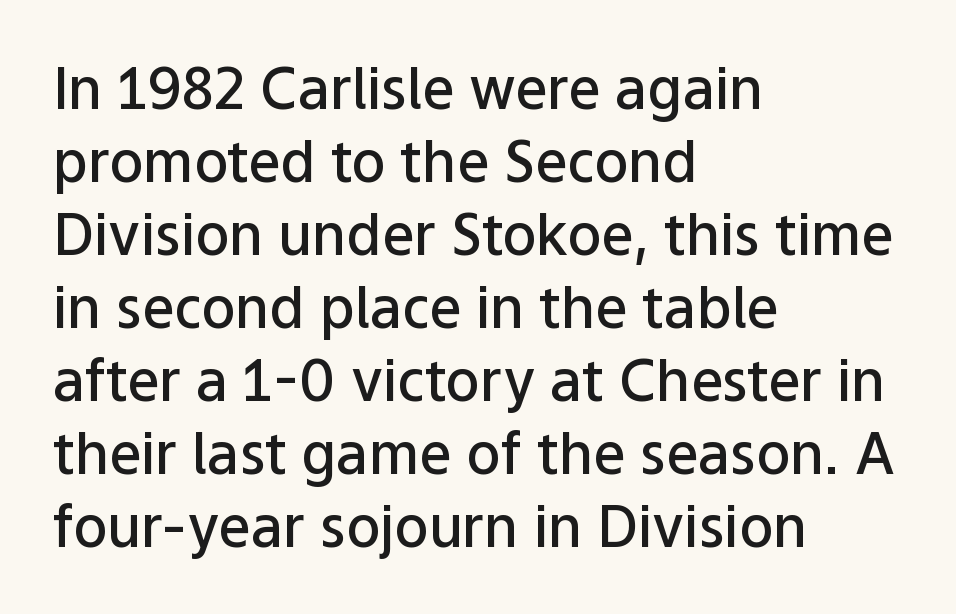
{"serif": "no", "italic": "no", "bold": "semi", "weight": "semibold", "width": "normal", "stroke_contrast": "low", "x_height": "medium", "monospaced": "no", "underline": "no", "align": "left", "line_spacing": "normal", "line_spacing_ratio": 1.28, "letter_spacing": "normal", "letter_spacing_em": 0.0, "glyph_px": 57}
